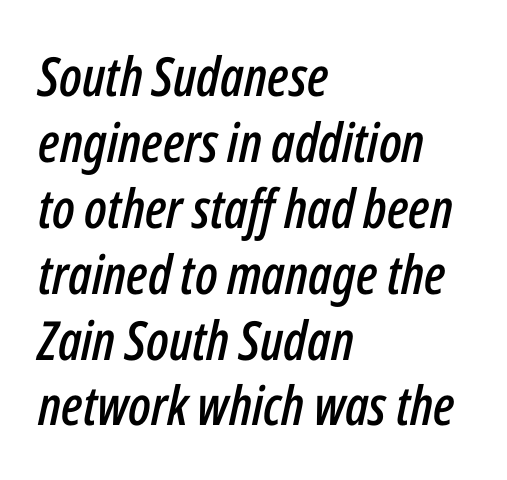
The image shows 54 px condensed type, italic (leaning right); set left-aligned, line spacing 1.22x, normal letter spacing, not underlined; low stroke contrast and a medium x-height.
